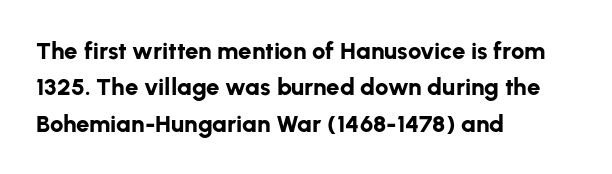
Q: Is the text bold? A: Yes.
Q: Is the text italic (slanted)? A: No, it is upright.
Q: Is the text underlined? A: No.
Q: How is the paragraph aligned? A: Left-aligned.
Q: Is the spacing between letters normal or unusually wide? A: Normal.
Q: Is the spacing between lines tight, normal or loose? A: Normal.
